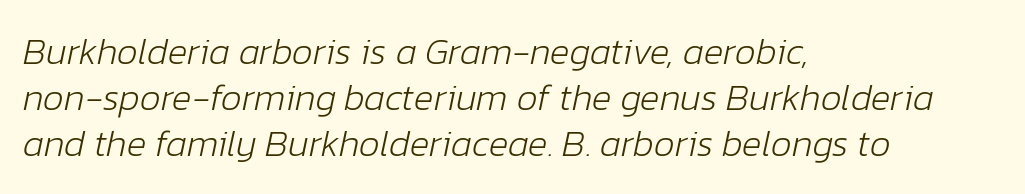
{"italic": "yes", "lean": "right", "slant_degrees": 12, "bold": "no", "weight": "light", "width": "normal", "stroke_contrast": "low", "x_height": "medium", "monospaced": "no", "underline": "no", "align": "left", "line_spacing_ratio": 1.24, "letter_spacing": "normal", "letter_spacing_em": 0.0, "glyph_px": 37}
